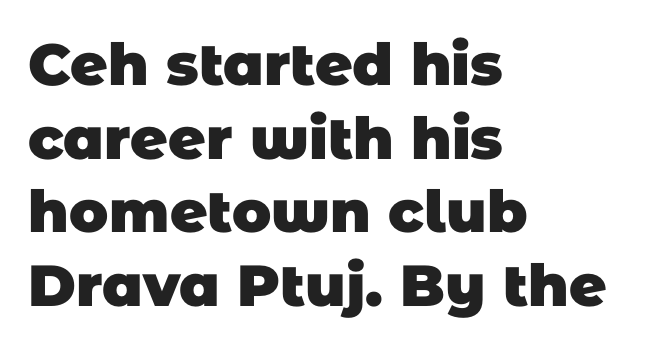
The strip under each line holds only bare page. Proportional: the letters do not fall into vertical columns. The passage is arranged the way most books set body copy — flush left. The line-height multiplier appears to be the usual default. How are the letters spaced? Ordinarily, with no added tracking. Is this a sans? Yes — the strokes have no serifs.
